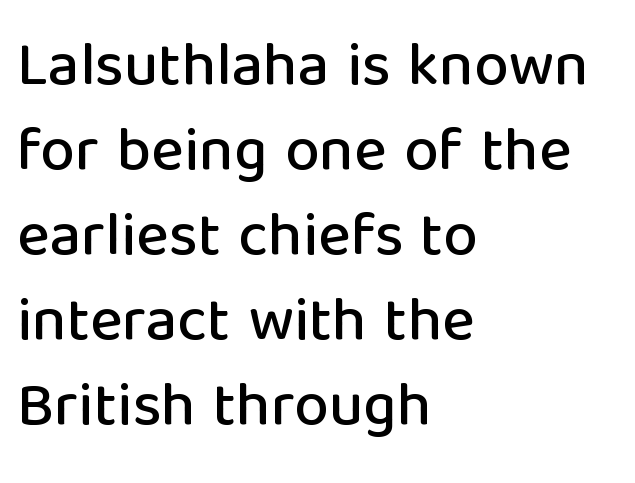
Line spacing here is normal. Every stem runs plumb, perpendicular to the baseline. Proportional: the letters do not fall into vertical columns. Here the glyphs are tracked normally, forming tight word shapes. The strip under each line holds only bare page. The setting favours the left margin, as ordinary paragraphs usually do.
